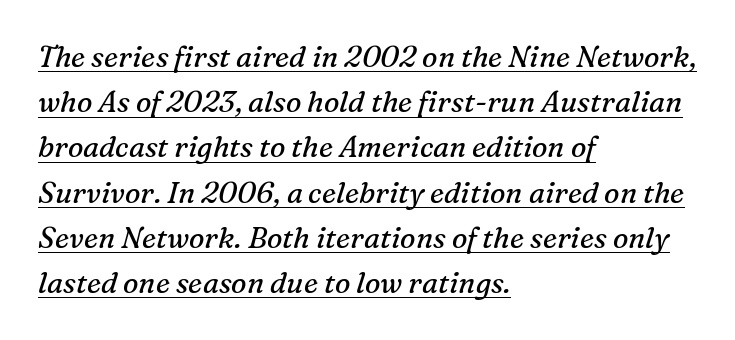
Q: Is the text bold? A: No.
Q: Is the text italic (slanted)? A: Yes, it leans right by about 16 degrees.
Q: Is the typeface a serif or a sans-serif typeface? A: Serif.
Q: Is the text underlined? A: Yes.
Q: How is the paragraph aligned? A: Left-aligned.
Q: Is the spacing between letters normal or unusually wide? A: Normal.
Q: Is the spacing between lines tight, normal or loose? A: Normal.
Q: Width (condensed, normal, or wide)? A: Normal.
Q: Stroke contrast? A: Medium.
Q: x-height? A: Medium.
Q: Monospaced? A: No.
